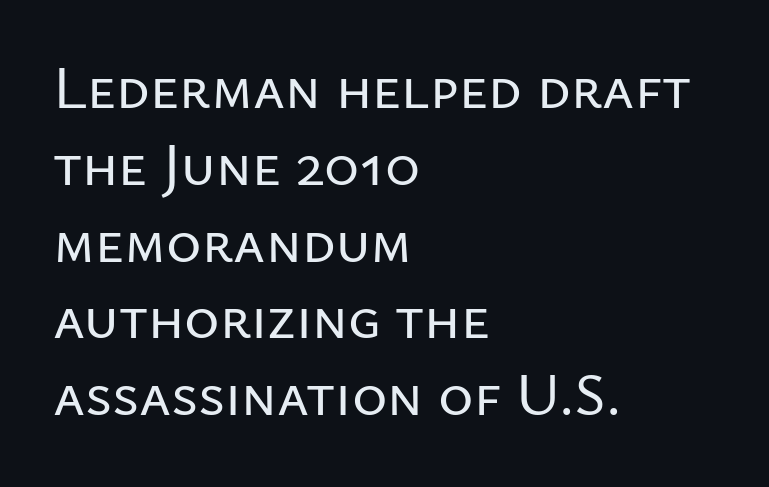
Q: Is the text italic (slanted)? A: No, it is upright.
Q: Is the typeface a serif or a sans-serif typeface? A: Sans-serif.
Q: Is the text underlined? A: No.
Q: How is the paragraph aligned? A: Left-aligned.
Q: Is the spacing between letters normal or unusually wide? A: Normal.
Q: Is the spacing between lines tight, normal or loose? A: Normal.
Q: Width (condensed, normal, or wide)? A: Normal.
Q: Stroke contrast? A: Low.
Q: x-height? A: Medium.
Q: Monospaced? A: No.
